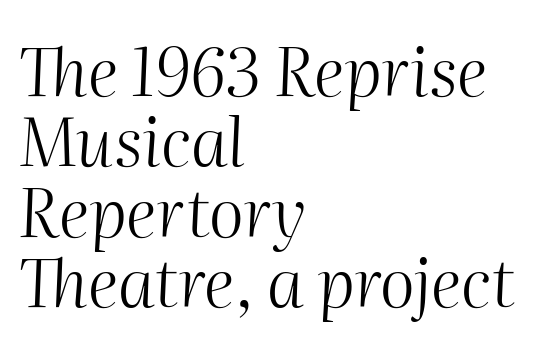
These lines stack with their left ends in a neat column. The tracking reads as untouched default to a designer's eye. An italicized treatment has been applied to the whole sample. A quiet, ordinary-to-light weight characterises the typeface. Plain, unruled lines of type. Reading down the column, the eye jumps only a short way to each next line.
